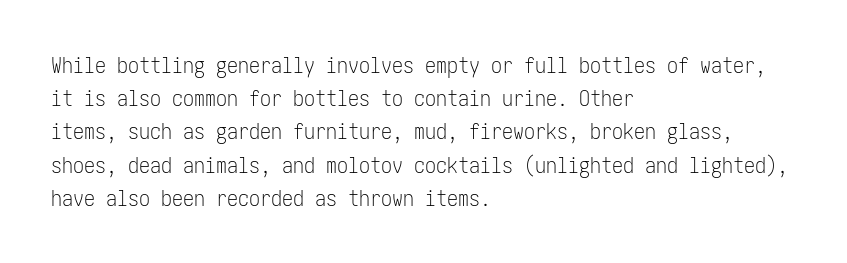
Q: Is the text bold? A: No.
Q: Is the text italic (slanted)? A: No, it is upright.
Q: Is the text underlined? A: No.
Q: How is the paragraph aligned? A: Left-aligned.
Q: Is the spacing between letters normal or unusually wide? A: Normal.
Q: Is the spacing between lines tight, normal or loose? A: Normal.
